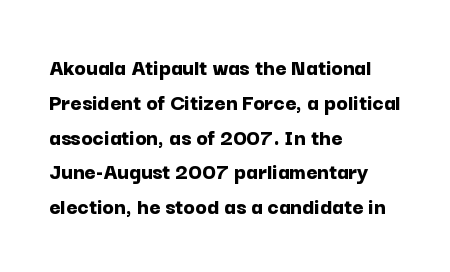
Q: Is the text bold? A: Yes.
Q: Is the text italic (slanted)? A: No, it is upright.
Q: Is the text underlined? A: No.
Q: How is the paragraph aligned? A: Left-aligned.
Q: Is the spacing between letters normal or unusually wide? A: Normal.
Q: Is the spacing between lines tight, normal or loose? A: Normal.
